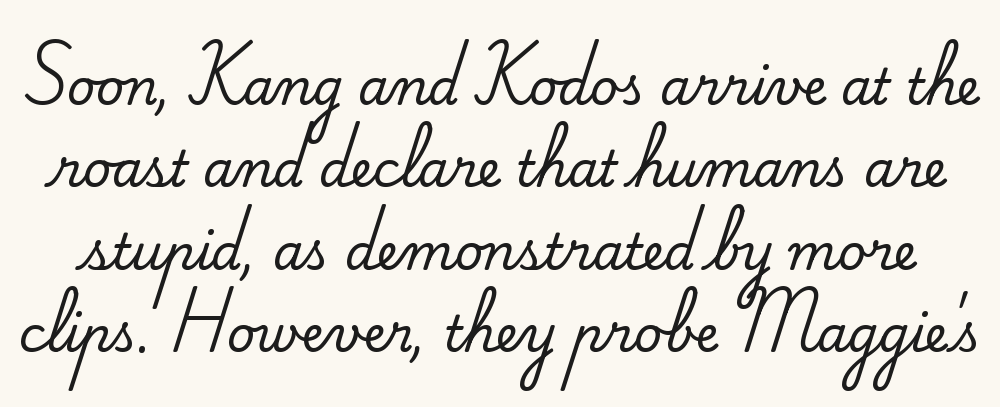
{"serif": "yes", "width": "normal", "stroke_contrast": "medium", "x_height": "small", "monospaced": "no", "underline": "no", "line_spacing": "normal", "line_spacing_ratio": 1.68, "letter_spacing": "normal", "letter_spacing_em": 0.0, "glyph_px": 49}
